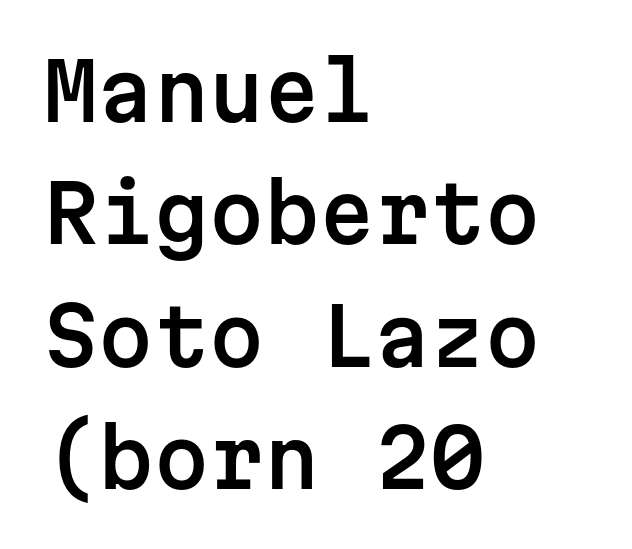
Underlining? Definitely not there. Font category for this specimen: sans-serif. The letterforms sit shoulder to shoulder at normal distance. The passage shown is typed in a monospace face where columns stay perfectly aligned. The axis of the letterforms is exactly vertical.
